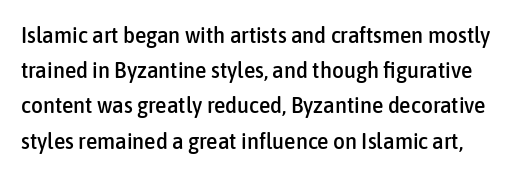
The image shows 23 px text type, upright; set normal line spacing (1.53x), normal letter spacing, not underlined.
